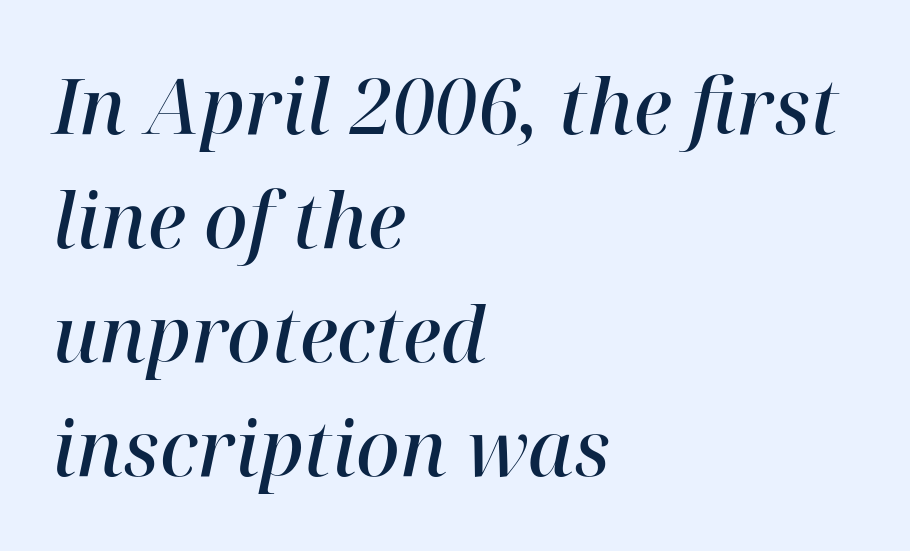
Layout note: lines flush left. Examine the stroke ends and you'll spot serifs. The line-height multiplier appears to be the usual default. Think of a printed novel: that variable character pitch is what you see here.
